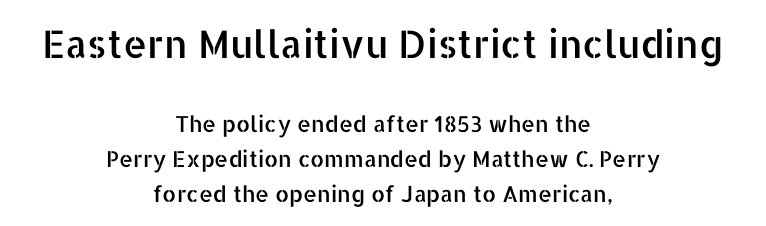
The paragraph has two soft edges and a firm central axis. Beneath every word, the page is bare. Line spacing here is normal. The horizontal fit of the characters is conventional and even. Serifs: no, the terminals of the letterforms are clean.
